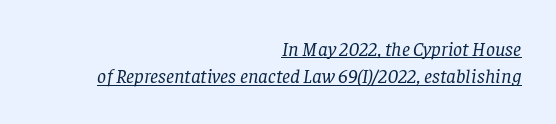
The image shows 20 px text type, italic (leaning right); set right-aligned, normal line spacing (1.37x), normal letter spacing, underlined.
